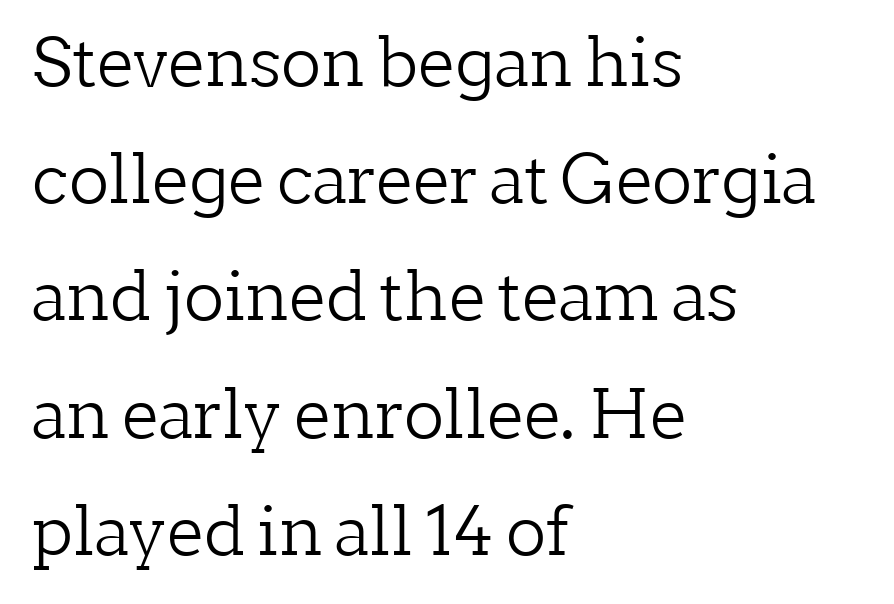
The image shows 67 px light serif type, upright; set left-aligned, line spacing 1.75x, normal letter spacing, not underlined; low stroke contrast and a medium x-height.
